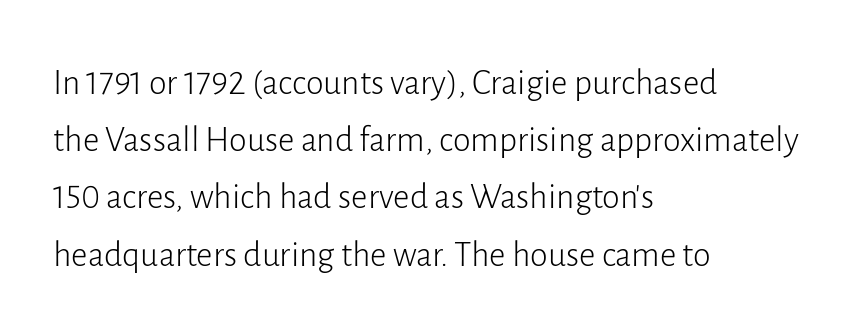
Q: Is the text bold? A: No.
Q: Is the text italic (slanted)? A: No, it is upright.
Q: Is the typeface a serif or a sans-serif typeface? A: Sans-serif.
Q: Is the text underlined? A: No.
Q: How is the paragraph aligned? A: Left-aligned.
Q: Is the spacing between letters normal or unusually wide? A: Normal.
Q: Is the spacing between lines tight, normal or loose? A: Normal.
Q: Width (condensed, normal, or wide)? A: Normal.
Q: Stroke contrast? A: Low.
Q: x-height? A: Medium.
Q: Monospaced? A: No.
